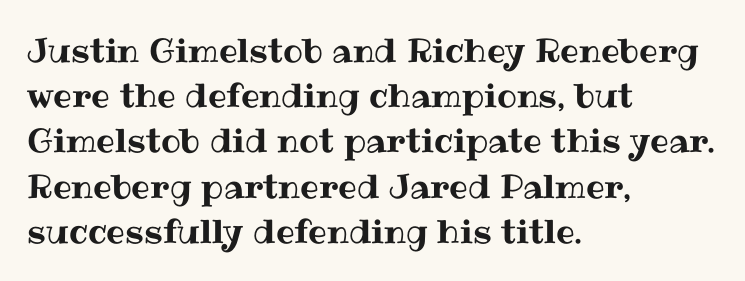
Q: Is the text italic (slanted)? A: No, it is upright.
Q: Is the text underlined? A: No.
Q: How is the paragraph aligned? A: Left-aligned.
Q: Is the spacing between letters normal or unusually wide? A: Normal.
Q: Is the spacing between lines tight, normal or loose? A: Normal.
Q: Width (condensed, normal, or wide)? A: Normal.
Q: Stroke contrast? A: Medium.
Q: x-height? A: Medium.
Q: Monospaced? A: No.
